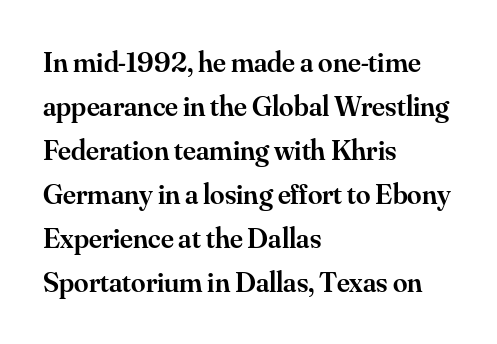
The image shows 29 px semibold serif type, upright; set left-aligned, normal line spacing (1.52x), normal letter spacing, not underlined; medium stroke contrast and a small x-height.
